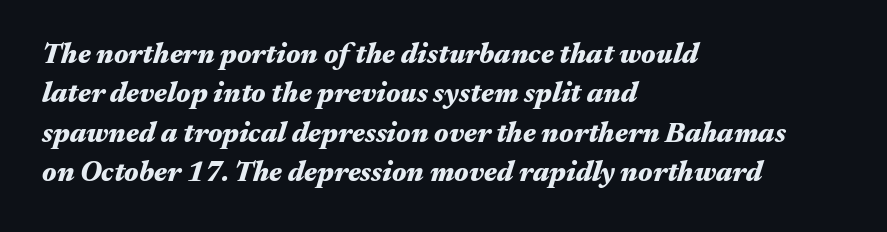
{"italic": "yes", "lean": "right", "slant_degrees": 17, "bold": "yes", "weight": "heavy", "width": "wide", "stroke_contrast": "medium", "x_height": "medium", "monospaced": "no", "underline": "no", "align": "left", "line_spacing": "normal", "line_spacing_ratio": 1.41, "letter_spacing": "normal", "letter_spacing_em": 0.0, "glyph_px": 28}
